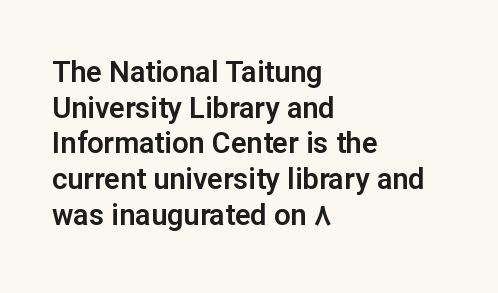
Leftover space on each line is placed entirely after the last word. A sans-serif font was chosen for this passage. Plain, unruled lines of type. The rendering uses natural spacing where letterforms have individual widths. This is the regular roman posture of the typeface.
